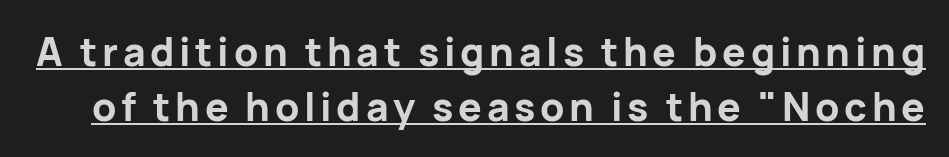
Q: Is the text bold? A: Yes.
Q: Is the text italic (slanted)? A: No, it is upright.
Q: Is the typeface a serif or a sans-serif typeface? A: Sans-serif.
Q: Is the text underlined? A: Yes.
Q: Is the spacing between lines tight, normal or loose? A: Normal.
Q: Width (condensed, normal, or wide)? A: Normal.
Q: Stroke contrast? A: Low.
Q: x-height? A: Medium.
Q: Monospaced? A: No.
